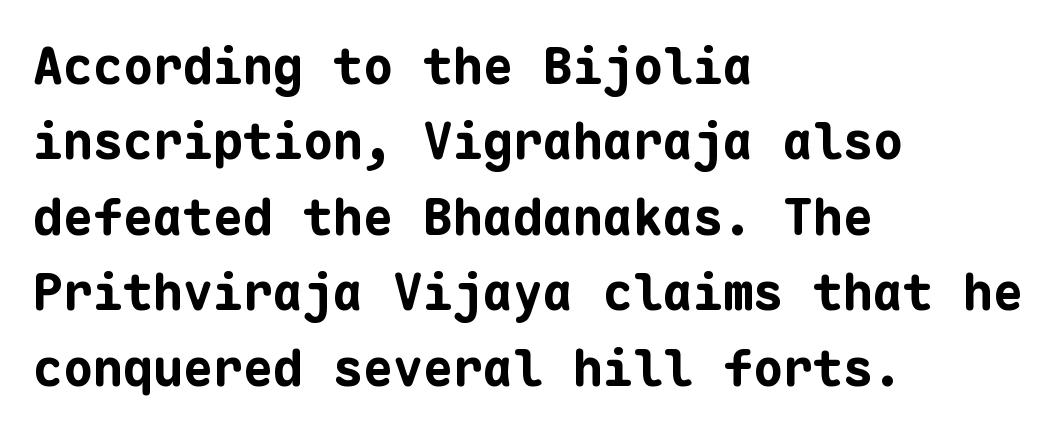
{"serif": "no", "italic": "no", "bold": "yes", "weight": "bold", "width": "normal", "stroke_contrast": "low", "x_height": "medium", "monospaced": "yes", "underline": "no", "align": "left", "line_spacing": "normal", "line_spacing_ratio": 1.51, "letter_spacing": "normal", "letter_spacing_em": 0.0, "glyph_px": 50}
